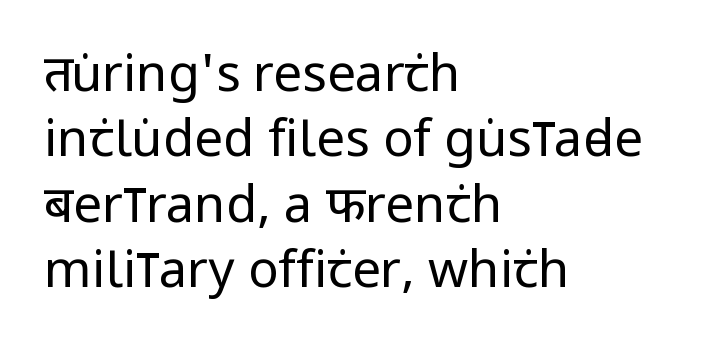
The font sits on the lighter half of the weight spectrum, regular included. Layout note: lines flush left. Letterform terminals end flat and unadorned throughout the passage. What stands out about the letter spacing? Nothing — it is the standard amount.
